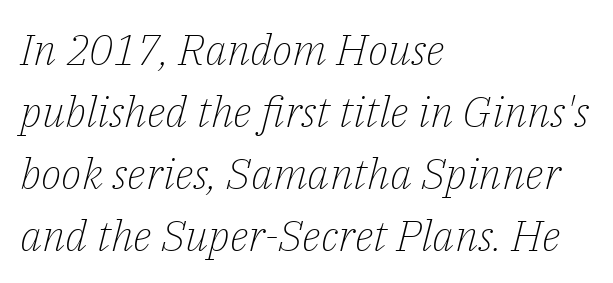
The gaps between neighbouring characters are ordinary and unremarkable. Underline: absent. Yep, that's italic — everything's leaning. Compared with a centered layout, this one pins lines to the left instead. One glance says typical: line gaps are just what's usual. These lines are rendered in a variable-pitch font.
